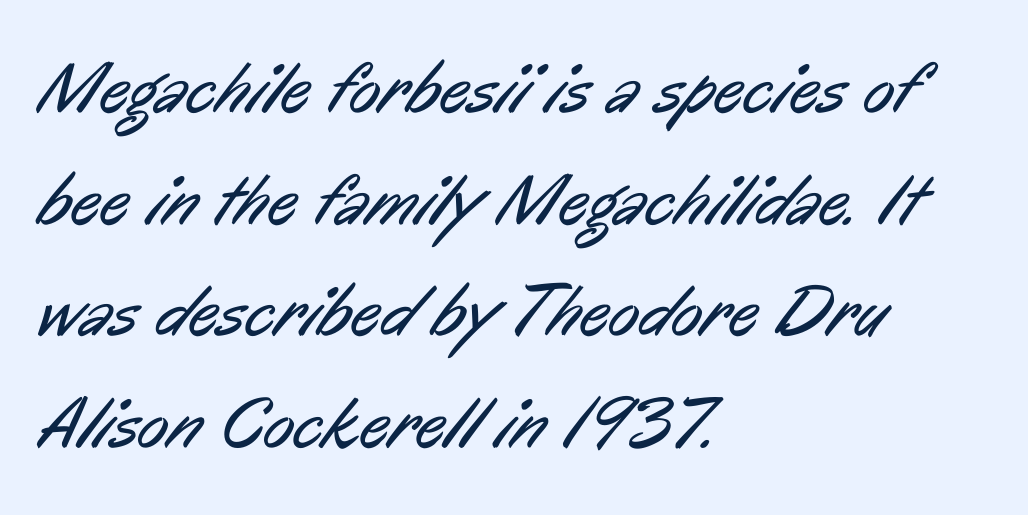
{"serif": "no", "bold": "no", "weight": "regular", "width": "condensed", "stroke_contrast": "low", "x_height": "medium", "monospaced": "no", "underline": "no", "align": "left", "line_spacing": "normal", "line_spacing_ratio": 1.53, "letter_spacing": "normal", "letter_spacing_em": 0.0, "glyph_px": 73}
